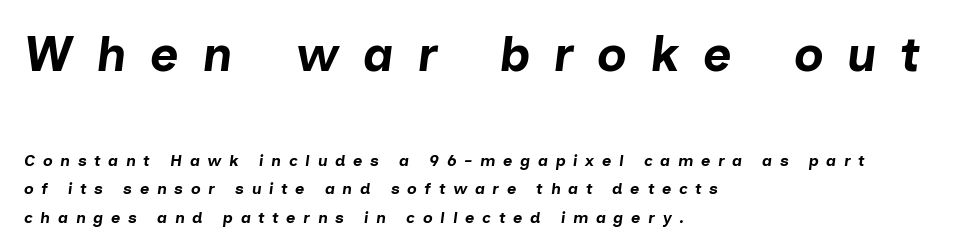
The image shows 49 px bold type, italic (leaning right); set left-aligned, line spacing 1.77x, unusually wide letter spacing (+0.48 em), not underlined; the first (top) block is 3.06x larger; low stroke contrast and a medium x-height.
